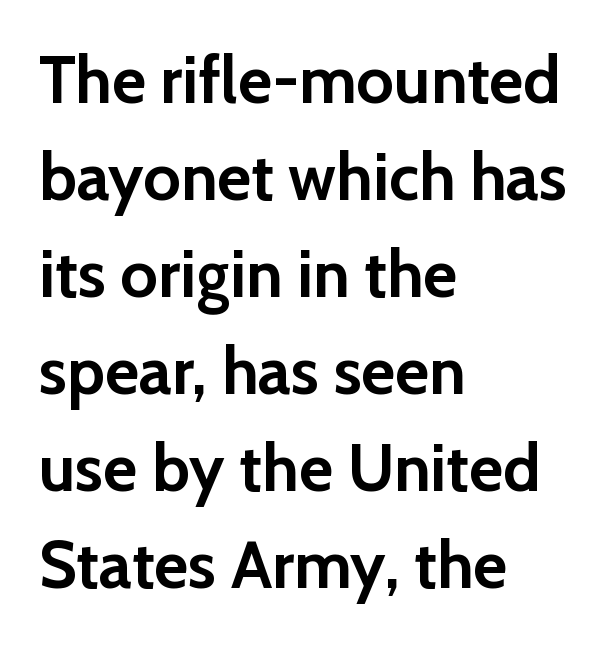
Q: Is the text bold? A: Yes.
Q: Is the text italic (slanted)? A: No, it is upright.
Q: Is the typeface a serif or a sans-serif typeface? A: Sans-serif.
Q: Is the text underlined? A: No.
Q: How is the paragraph aligned? A: Left-aligned.
Q: Is the spacing between letters normal or unusually wide? A: Normal.
Q: Is the spacing between lines tight, normal or loose? A: Normal.
Q: Width (condensed, normal, or wide)? A: Normal.
Q: Stroke contrast? A: Low.
Q: x-height? A: Medium.
Q: Monospaced? A: No.
